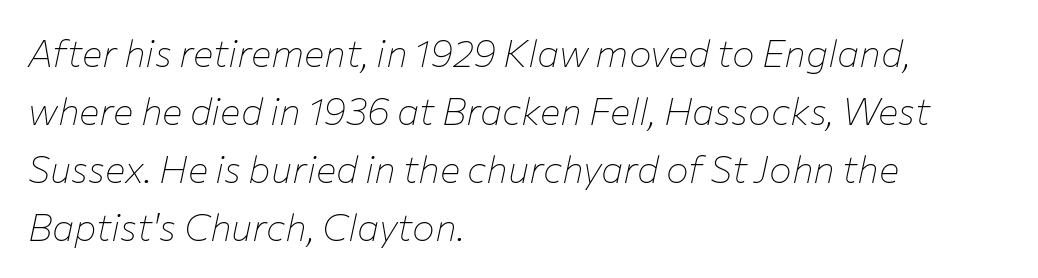
Q: Is the text bold? A: No.
Q: Is the text italic (slanted)? A: Yes, it leans right by about 12 degrees.
Q: Is the text underlined? A: No.
Q: How is the paragraph aligned? A: Left-aligned.
Q: Is the spacing between letters normal or unusually wide? A: Normal.
Q: Is the spacing between lines tight, normal or loose? A: Normal.
Q: Width (condensed, normal, or wide)? A: Normal.
Q: Stroke contrast? A: Low.
Q: x-height? A: Medium.
Q: Monospaced? A: No.
